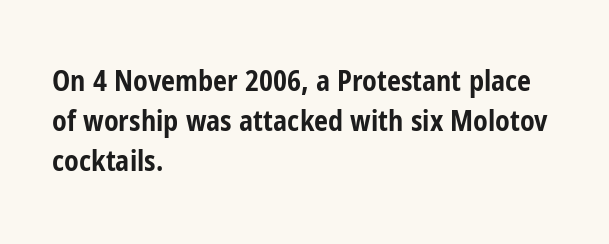
The image shows 28 px bold, condensed sans-serif type, upright; set left-aligned, normal line spacing (1.42x), normal letter spacing, not underlined; low stroke contrast and a medium x-height.
